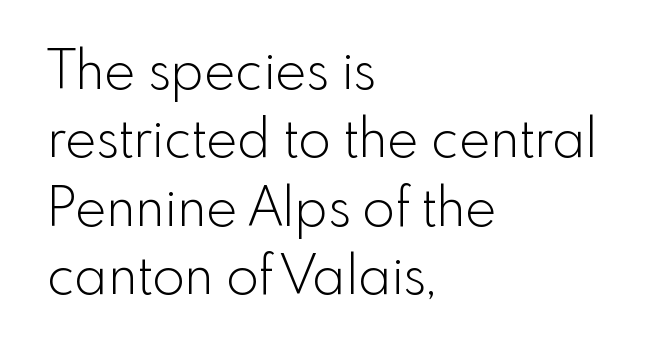
Q: Is the text bold? A: No.
Q: Is the text italic (slanted)? A: No, it is upright.
Q: Is the typeface a serif or a sans-serif typeface? A: Sans-serif.
Q: Is the text underlined? A: No.
Q: How is the paragraph aligned? A: Left-aligned.
Q: Is the spacing between letters normal or unusually wide? A: Normal.
Q: Is the spacing between lines tight, normal or loose? A: Normal.
Q: Width (condensed, normal, or wide)? A: Normal.
Q: x-height? A: Small.
Q: Monospaced? A: No.
